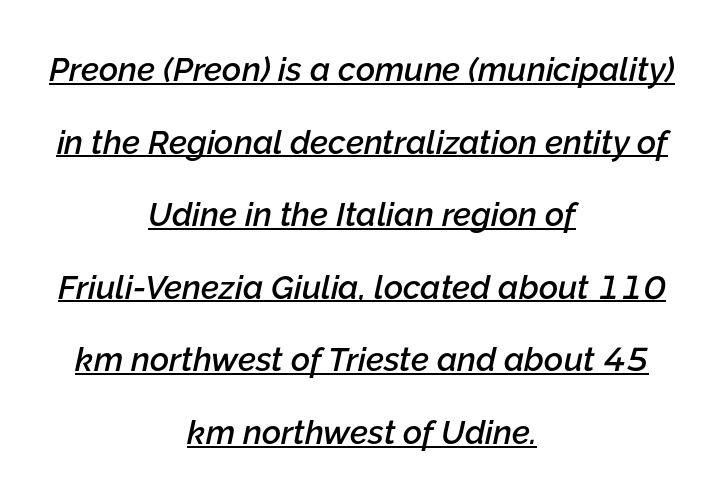
{"italic": "yes", "lean": "right", "slant_degrees": 12, "bold": "semi", "weight": "semibold", "width": "normal", "stroke_contrast": "low", "x_height": "medium", "monospaced": "no", "underline": "yes", "align": "center", "line_spacing": "loose", "line_spacing_ratio": 2.2, "letter_spacing": "normal", "letter_spacing_em": 0.0, "glyph_px": 33}
